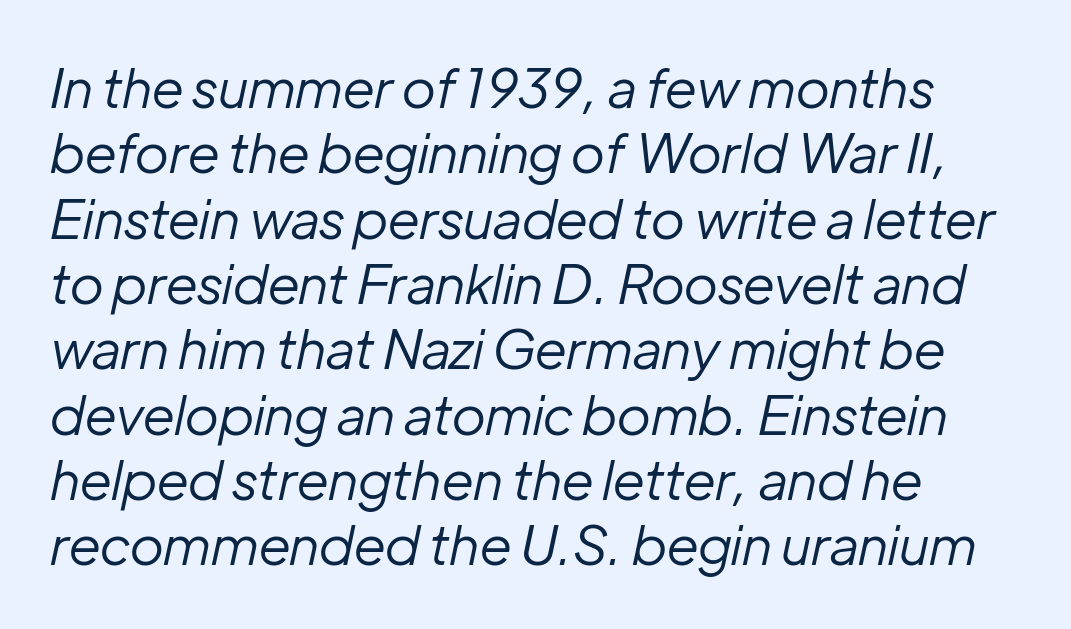
Q: Is the text bold? A: No.
Q: Is the text italic (slanted)? A: Yes, it leans right by about 12 degrees.
Q: Is the text underlined? A: No.
Q: How is the paragraph aligned? A: Left-aligned.
Q: Is the spacing between letters normal or unusually wide? A: Normal.
Q: Width (condensed, normal, or wide)? A: Normal.
Q: Stroke contrast? A: Low.
Q: x-height? A: Medium.
Q: Monospaced? A: No.
